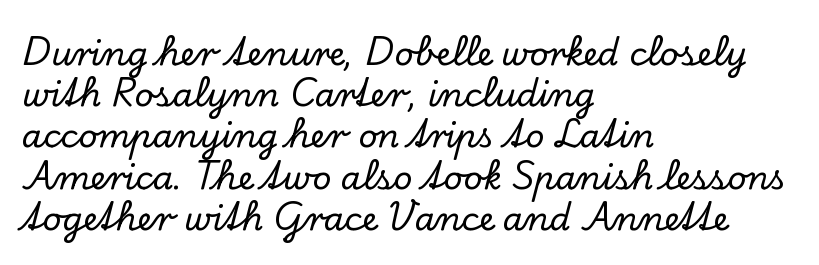
The image shows 33 px serif type; set left-aligned, normal line spacing (1.25x), normal letter spacing, not underlined; low stroke contrast and a small x-height.
